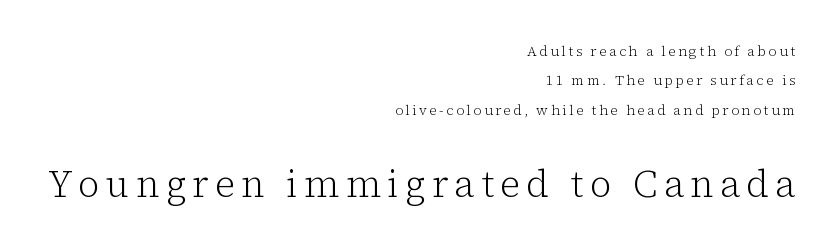
Q: Is the text bold? A: No.
Q: Is the text italic (slanted)? A: No, it is upright.
Q: Is the typeface a serif or a sans-serif typeface? A: Serif.
Q: Is the text underlined? A: No.
Q: How is the paragraph aligned? A: Right-aligned.
Q: Is the spacing between lines tight, normal or loose? A: Loose.
Q: Which block of text is set in a larger size, the first (top) or the second (bottom)? A: The second (bottom) one.
Q: Width (condensed, normal, or wide)? A: Normal.
Q: Stroke contrast? A: Low.
Q: x-height? A: Medium.
Q: Monospaced? A: No.
